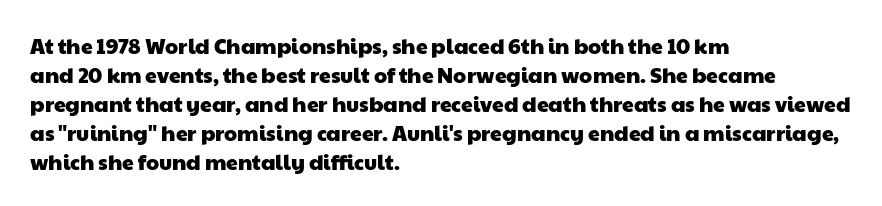
The image shows 21 px text type; set left-aligned, normal line spacing (1.38x), normal letter spacing, not underlined.
